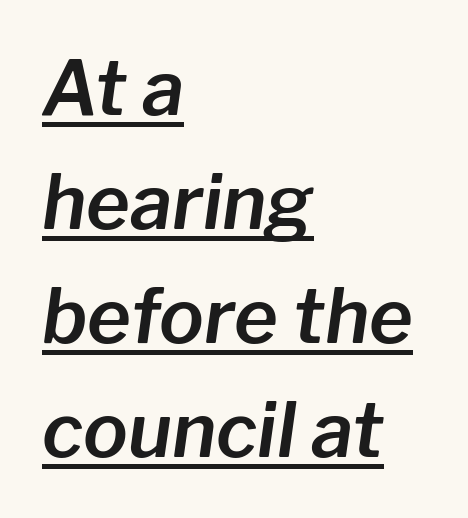
Q: Is the text italic (slanted)? A: Yes, it leans right by about 8 degrees.
Q: Is the text underlined? A: Yes.
Q: How is the paragraph aligned? A: Left-aligned.
Q: Is the spacing between letters normal or unusually wide? A: Normal.
Q: Is the spacing between lines tight, normal or loose? A: Normal.
Q: Width (condensed, normal, or wide)? A: Normal.
Q: Stroke contrast? A: Low.
Q: x-height? A: Medium.
Q: Monospaced? A: No.
